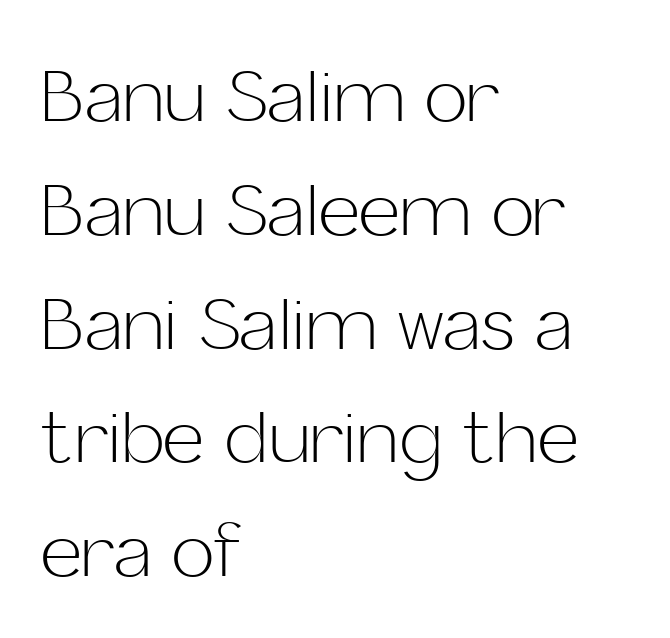
The image shows 72 px light sans-serif type, upright; set left-aligned, normal line spacing (1.58x), normal letter spacing, not underlined; low stroke contrast and a medium x-height.
